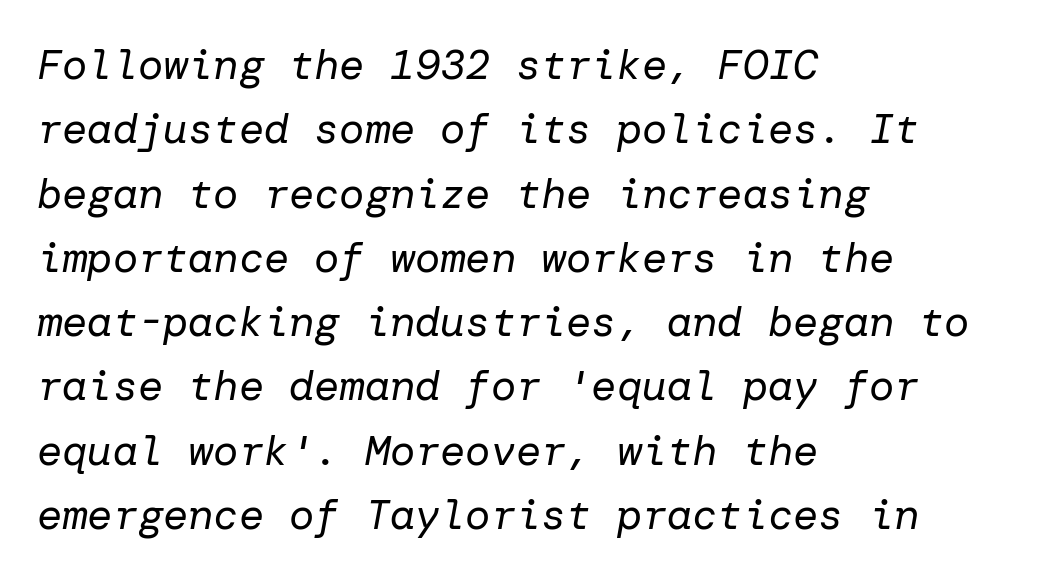
Q: Is the text bold? A: No.
Q: Is the text italic (slanted)? A: Yes, it leans right by about 10 degrees.
Q: Is the text underlined? A: No.
Q: How is the paragraph aligned? A: Left-aligned.
Q: Is the spacing between letters normal or unusually wide? A: Normal.
Q: Is the spacing between lines tight, normal or loose? A: Normal.
Q: Width (condensed, normal, or wide)? A: Normal.
Q: Stroke contrast? A: Low.
Q: x-height? A: Medium.
